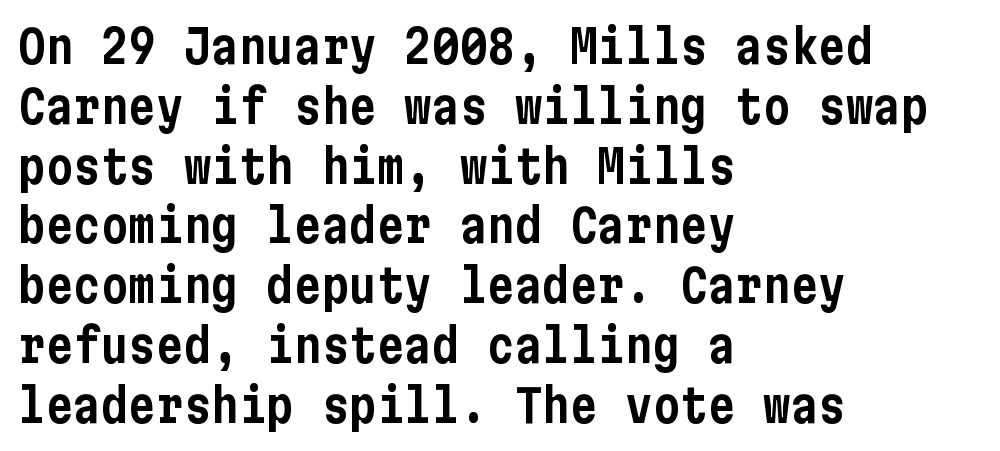
{"serif": "no", "italic": "no", "width": "condensed", "stroke_contrast": "low", "x_height": "medium", "underline": "no", "align": "left", "line_spacing": "normal", "line_spacing_ratio": 1.3, "letter_spacing": "normal", "letter_spacing_em": 0.0, "glyph_px": 46}
